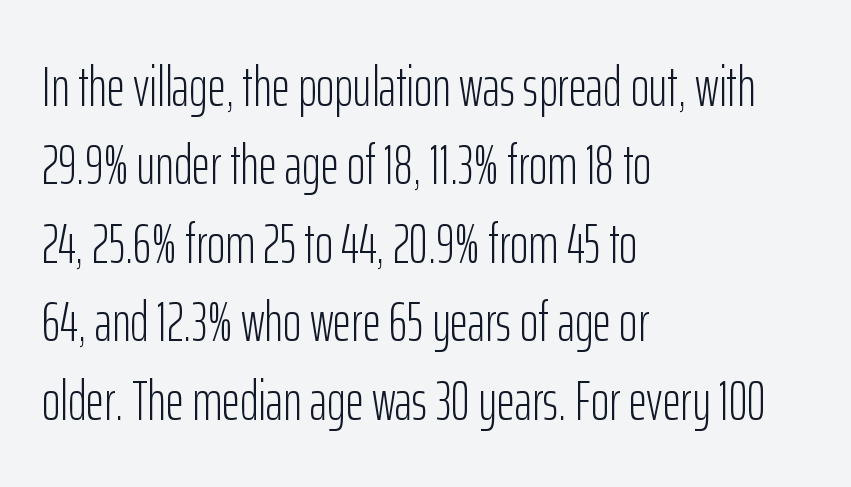
The image shows 56 px light, condensed sans-serif type, upright; set left-aligned, normal line spacing (1.4x), normal letter spacing, not underlined; low stroke contrast and a medium x-height.
